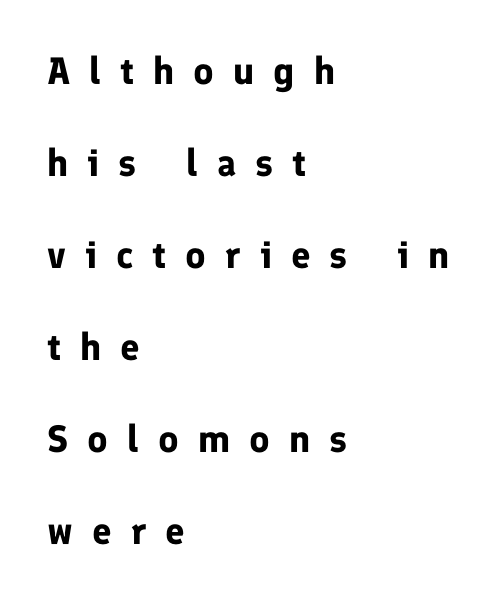
Q: Is the text bold? A: Yes.
Q: Is the text italic (slanted)? A: No, it is upright.
Q: Is the typeface a serif or a sans-serif typeface? A: Sans-serif.
Q: Is the text underlined? A: No.
Q: How is the paragraph aligned? A: Left-aligned.
Q: Is the spacing between letters normal or unusually wide? A: Unusually wide.
Q: Is the spacing between lines tight, normal or loose? A: Loose.
Q: Width (condensed, normal, or wide)? A: Normal.
Q: Stroke contrast? A: Low.
Q: x-height? A: Medium.
Q: Monospaced? A: No.
